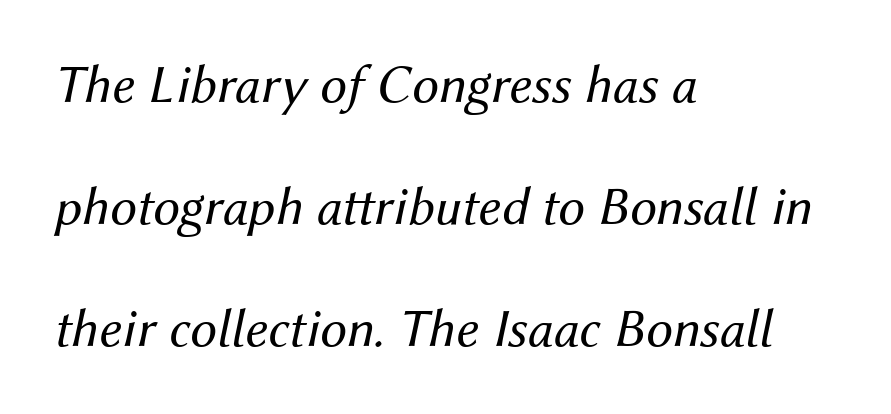
{"italic": "yes", "lean": "right", "slant_degrees": 12, "bold": "no", "weight": "regular", "width": "normal", "stroke_contrast": "medium", "x_height": "medium", "monospaced": "no", "underline": "no", "align": "left", "line_spacing": "loose", "line_spacing_ratio": 2.26, "letter_spacing": "normal", "letter_spacing_em": 0.0, "glyph_px": 54}
